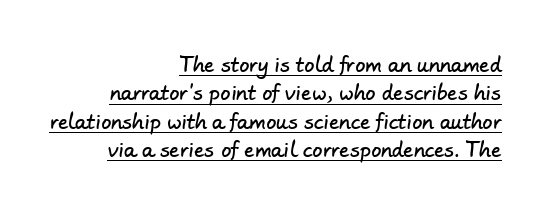
The sample's only ornament is a line tracing under the words. These lines stack with their right ends in a neat column. The horizontal fit of the characters is conventional and even. Leading: standard.
